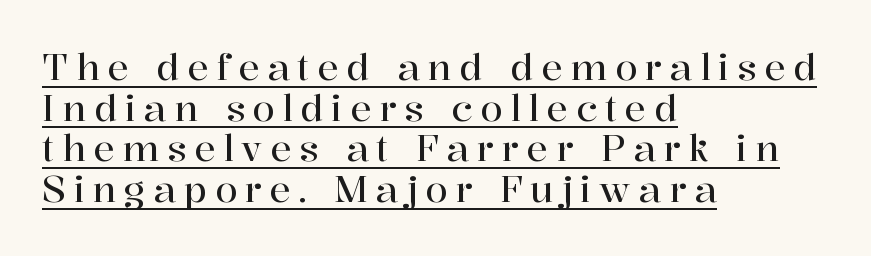
Between one letter and the next there's a generous, obvious gap. Leading is clearly below the norm, producing a dense column. Reading down the block, your eye returns to a fixed left position each line. The typesetter has applied underlining to the passage shown. The glyphs in this specimen are seriffed.
